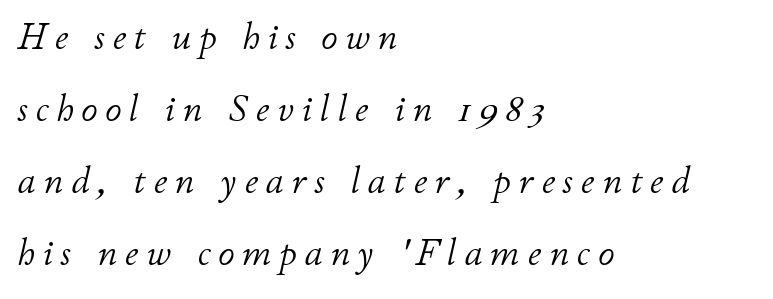
{"italic": "yes", "lean": "right", "slant_degrees": 11, "bold": "no", "weight": "light", "width": "normal", "stroke_contrast": "low", "x_height": "small", "monospaced": "no", "underline": "no", "align": "left", "line_spacing": "loose", "line_spacing_ratio": 1.95, "letter_spacing": "wide", "letter_spacing_em": 0.21, "glyph_px": 37}
